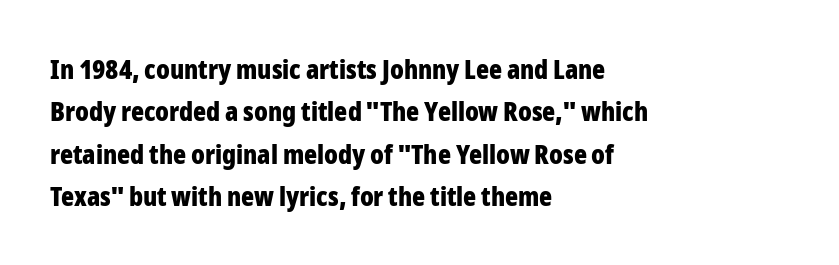
Q: Is the text bold? A: Yes.
Q: Is the text italic (slanted)? A: No, it is upright.
Q: Is the text underlined? A: No.
Q: How is the paragraph aligned? A: Left-aligned.
Q: Is the spacing between letters normal or unusually wide? A: Normal.
Q: Is the spacing between lines tight, normal or loose? A: Normal.
